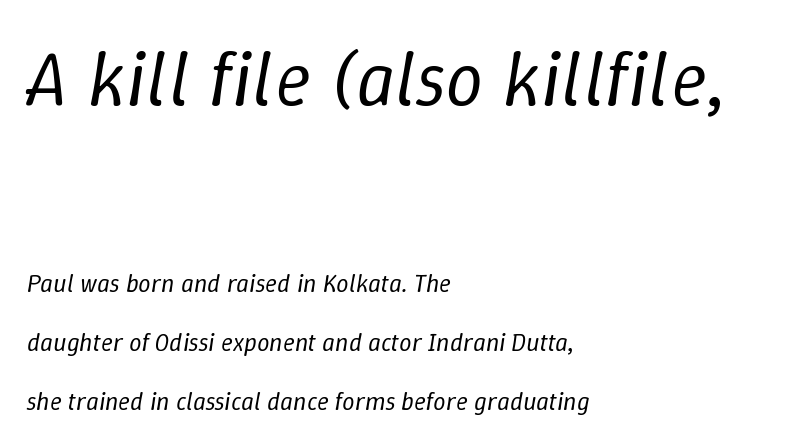
Q: Is the text bold? A: No.
Q: Is the text italic (slanted)? A: Yes, it leans right by about 9 degrees.
Q: Is the text underlined? A: No.
Q: How is the paragraph aligned? A: Left-aligned.
Q: Is the spacing between letters normal or unusually wide? A: Normal.
Q: Is the spacing between lines tight, normal or loose? A: Loose.
Q: Which block of text is set in a larger size, the first (top) or the second (bottom)? A: The first (top) one.
Q: Width (condensed, normal, or wide)? A: Normal.
Q: Stroke contrast? A: Low.
Q: x-height? A: Medium.
Q: Monospaced? A: No.
